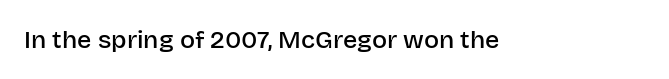
{"italic": "no", "bold": "semi", "underline": "no", "letter_spacing": "normal", "letter_spacing_em": 0.0, "glyph_px": 25}
